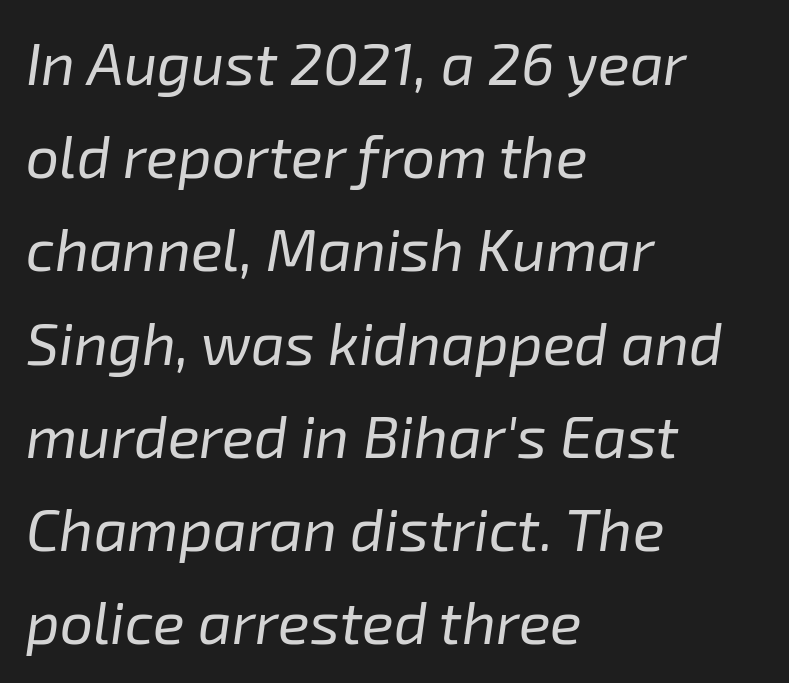
{"italic": "yes", "lean": "right", "slant_degrees": 8, "bold": "no", "weight": "regular", "width": "normal", "stroke_contrast": "low", "x_height": "medium", "monospaced": "no", "underline": "no", "align": "left", "line_spacing": "normal", "line_spacing_ratio": 1.58, "letter_spacing": "normal", "letter_spacing_em": 0.0, "glyph_px": 59}
